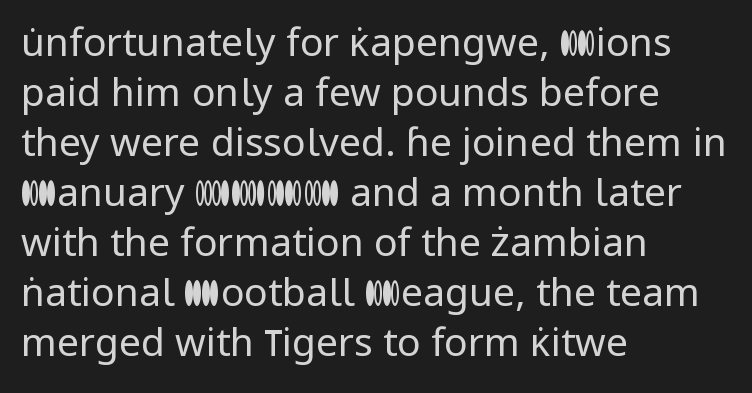
The image shows 39 px regular-weight sans-serif type, upright; set left-aligned, normal line spacing (1.28x), normal letter spacing, not underlined; low stroke contrast and a medium x-height.
